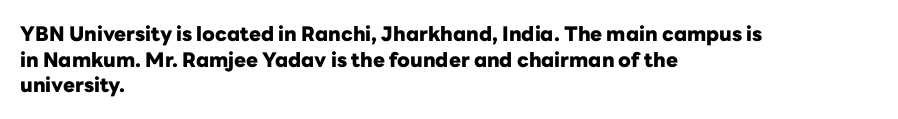
The letters stand straight up with perfectly vertical stems. The space directly below the letters is spotless. Letter spacing: default. Bold? Absolutely — the strokes are thick and heavy. The leading is moderate, giving the passage an even texture. The lines in this sample share a left origin and differ only in where they stop.
